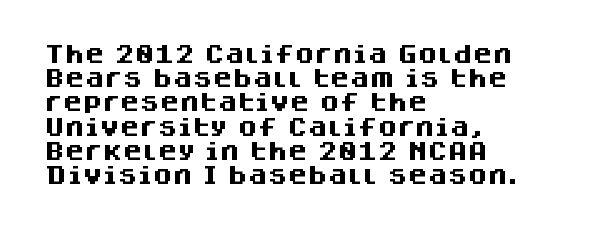
The image shows 20 px bold type, upright; set left-aligned, line spacing 1.21x, normal letter spacing, not underlined.
